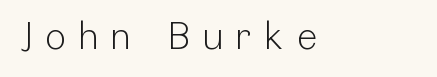
Q: Is the text bold? A: No.
Q: Is the text italic (slanted)? A: No, it is upright.
Q: Is the typeface a serif or a sans-serif typeface? A: Sans-serif.
Q: Is the text underlined? A: No.
Q: How is the paragraph aligned? A: Left-aligned.
Q: Is the spacing between letters normal or unusually wide? A: Unusually wide.
Q: Width (condensed, normal, or wide)? A: Condensed.
Q: Stroke contrast? A: Low.
Q: x-height? A: Medium.
Q: Monospaced? A: No.
